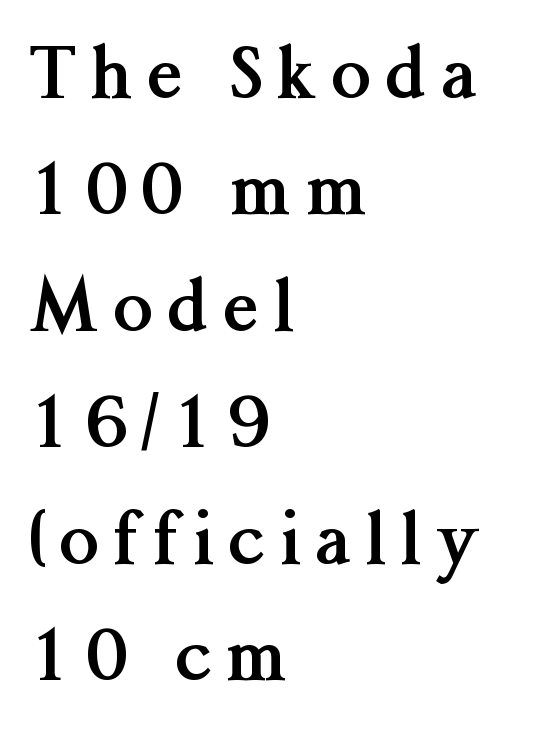
The image shows 71 px semibold serif type, upright; set left-aligned, normal line spacing (1.64x), unusually wide letter spacing (+0.22 em), not underlined; medium stroke contrast and a medium x-height.
